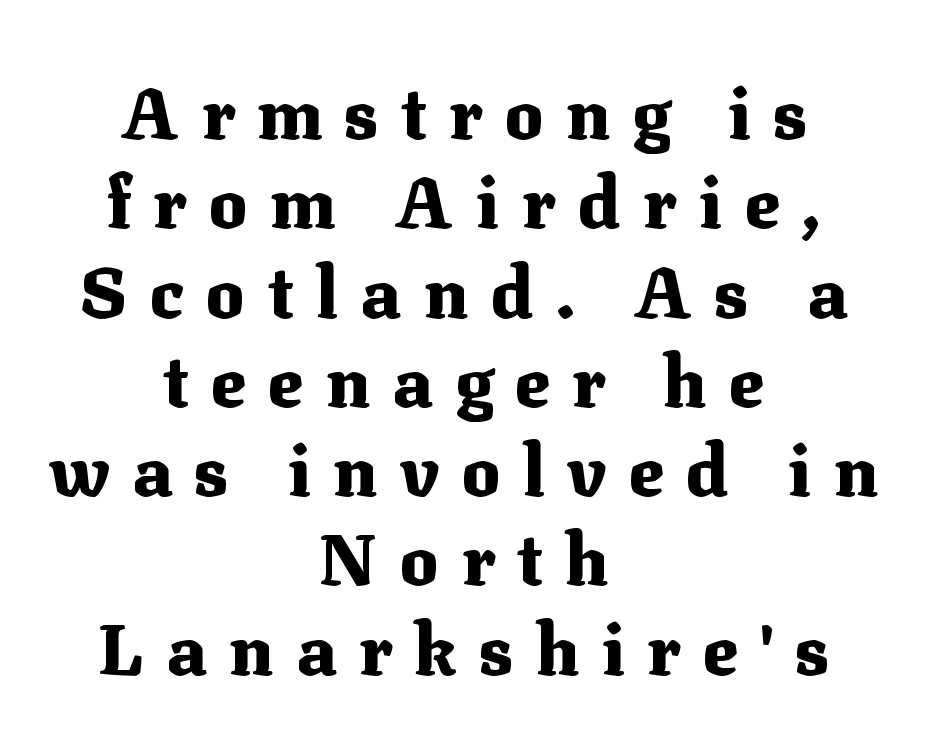
The image shows 72 px heavy serif type, upright; set centered, line spacing 1.24x, unusually wide letter spacing (+0.31 em), not underlined; medium stroke contrast and a medium x-height.
